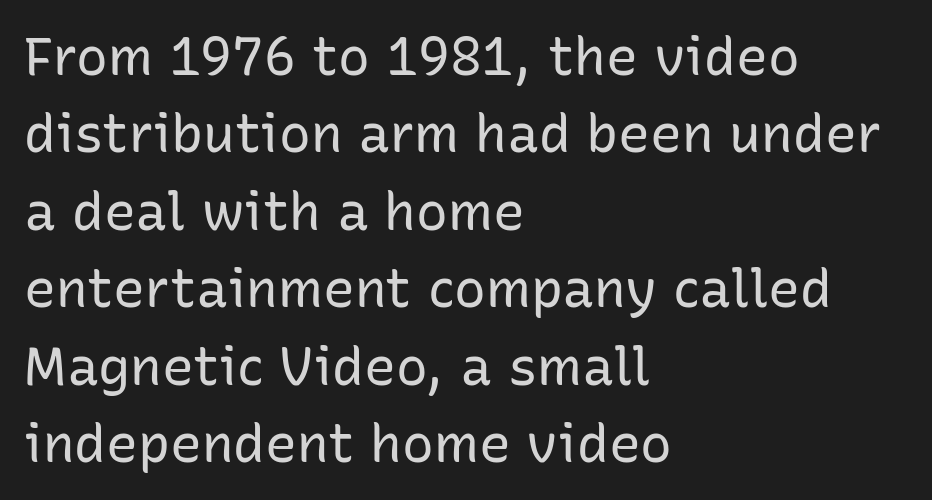
The image shows 53 px regular-weight sans-serif type, upright; set left-aligned, normal line spacing (1.46x), normal letter spacing, not underlined; low stroke contrast and a medium x-height.
